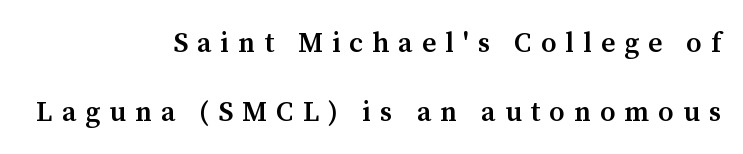
The image shows 28 px semibold serif type, upright; set right-aligned, loose line spacing (2.47x), unusually wide letter spacing (+0.32 em), not underlined; medium stroke contrast and a medium x-height.
